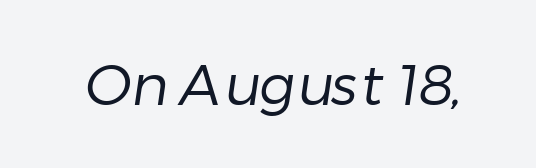
Q: Is the text bold? A: No.
Q: Is the typeface a serif or a sans-serif typeface? A: Sans-serif.
Q: Is the text underlined? A: No.
Q: Is the spacing between letters normal or unusually wide? A: Normal.
Q: Width (condensed, normal, or wide)? A: Normal.
Q: Stroke contrast? A: Low.
Q: x-height? A: Medium.
Q: Monospaced? A: No.
